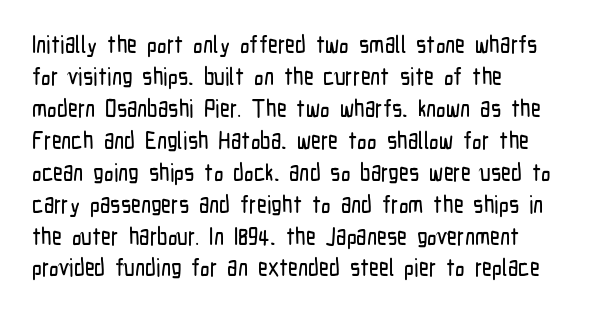
No italicization has been applied; the sample stays upright. The vertical gap from one line to the next is medium. Standard letterfit; no display-style spreading of the glyphs. The passage is arranged the way most books set body copy — flush left. Rule under the text: the space is simply empty.
